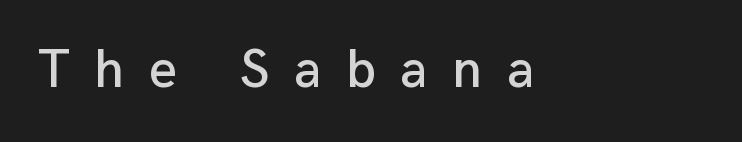
{"serif": "no", "italic": "no", "width": "normal", "stroke_contrast": "low", "x_height": "medium", "monospaced": "no", "underline": "no", "align": "left", "letter_spacing": "wide", "letter_spacing_em": 0.45, "glyph_px": 54}
